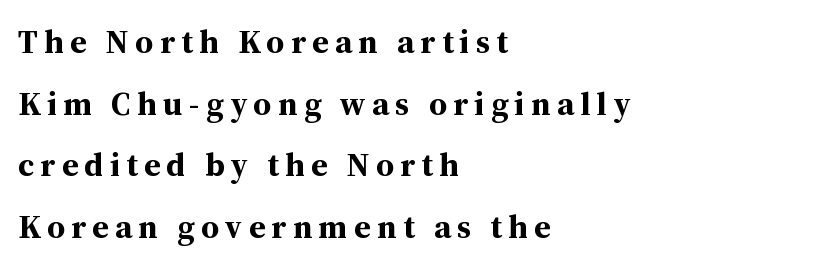
{"serif": "yes", "italic": "no", "bold": "yes", "weight": "bold", "width": "normal", "stroke_contrast": "medium", "x_height": "medium", "monospaced": "no", "underline": "no", "align": "left", "line_spacing_ratio": 1.87, "glyph_px": 33}
